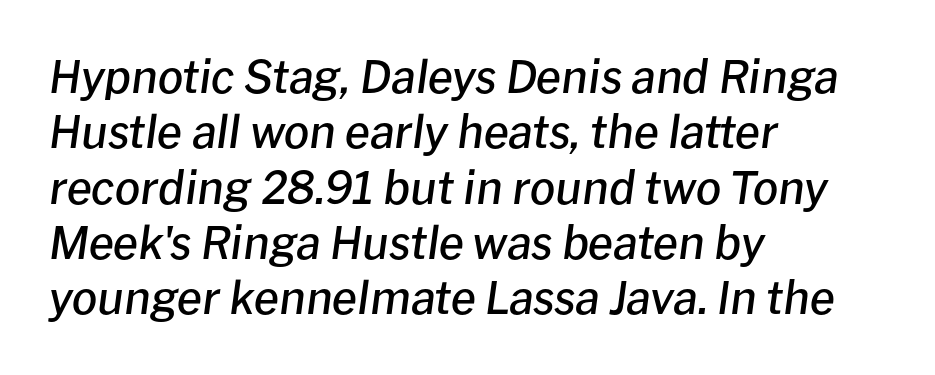
The image shows 45 px semibold type, italic (leaning right); set left-aligned, line spacing 1.23x, normal letter spacing, not underlined; low stroke contrast and a medium x-height.
